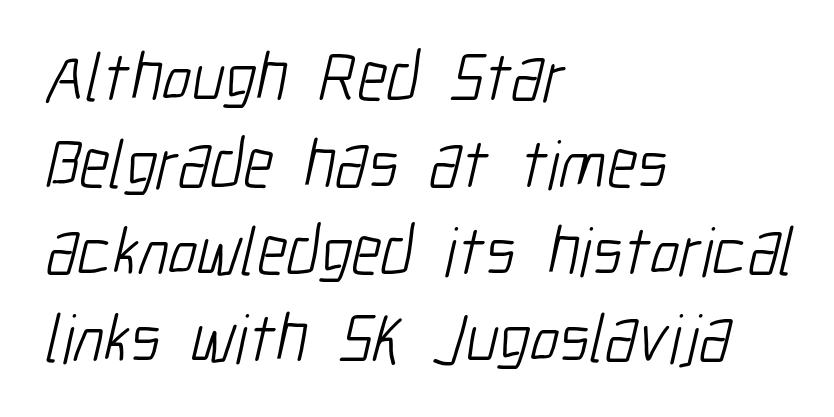
Q: Is the text bold? A: No.
Q: Is the typeface a serif or a sans-serif typeface? A: Sans-serif.
Q: Is the text underlined? A: No.
Q: How is the paragraph aligned? A: Left-aligned.
Q: Is the spacing between letters normal or unusually wide? A: Normal.
Q: Is the spacing between lines tight, normal or loose? A: Normal.
Q: Width (condensed, normal, or wide)? A: Condensed.
Q: Stroke contrast? A: Low.
Q: x-height? A: Medium.
Q: Monospaced? A: No.
